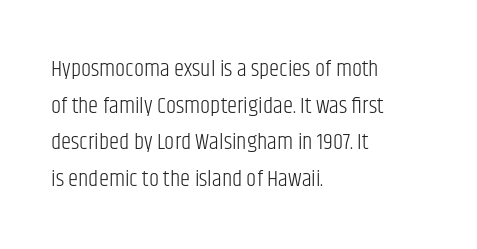
{"italic": "no", "bold": "no", "underline": "no", "align": "left", "line_spacing": "normal", "line_spacing_ratio": 1.59, "letter_spacing": "normal", "letter_spacing_em": 0.0, "glyph_px": 23}
